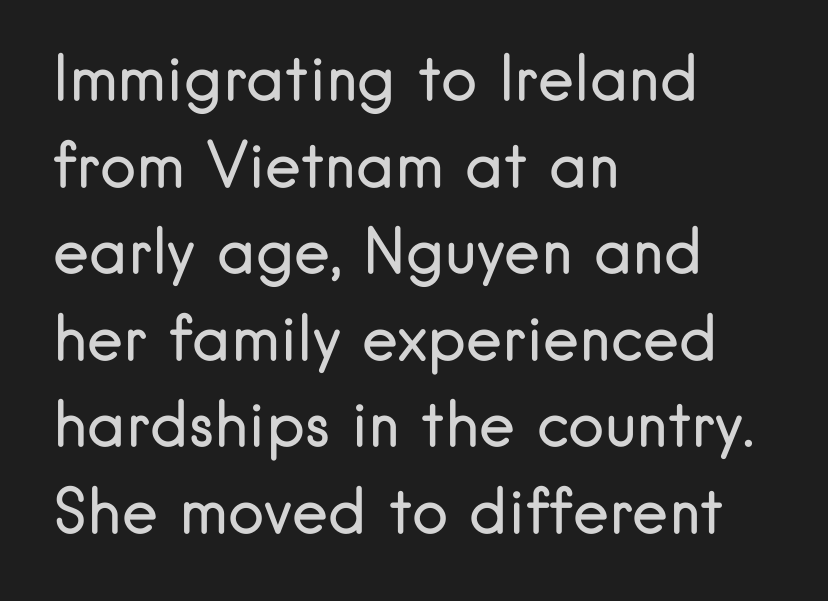
Nothing heavy about these letters — not bold at all. Glance below the letters and you will spot only blank space. Letter spacing: default. Summary of vertical rhythm: regular, with standard interline spacing.
